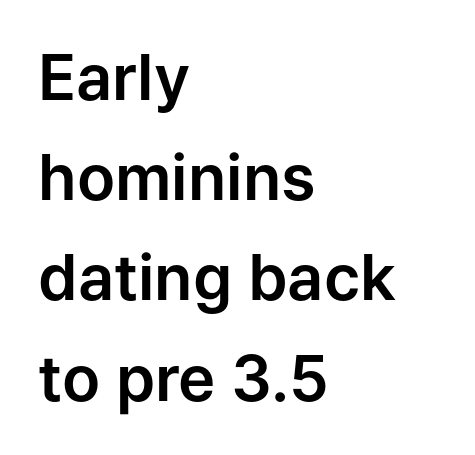
{"serif": "no", "italic": "no", "width": "normal", "stroke_contrast": "low", "x_height": "medium", "monospaced": "no", "underline": "no", "align": "left", "line_spacing": "normal", "line_spacing_ratio": 1.59, "letter_spacing": "normal", "letter_spacing_em": 0.0, "glyph_px": 63}
